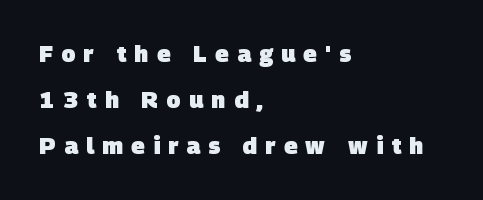
The image shows 23 px bold type; set left-aligned, loose line spacing (2.01x), unusually wide letter spacing (+0.36 em), not underlined.
